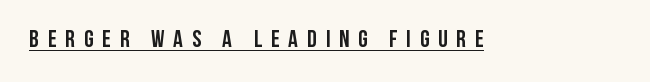
On the weight axis this lands at bold, roughly 700. Check the space under the baseline: a stroke is drawn there. The passage shown has open, widely tracked lettering throughout. Nope, not italic — everything's standing straight.
